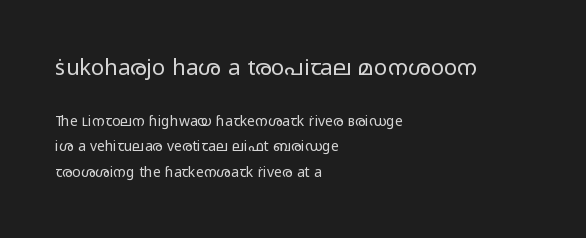
The image shows 22 px text type, upright; set left-aligned, line spacing 1.82x, normal letter spacing, not underlined; the first (top) block is 1.57x larger.
